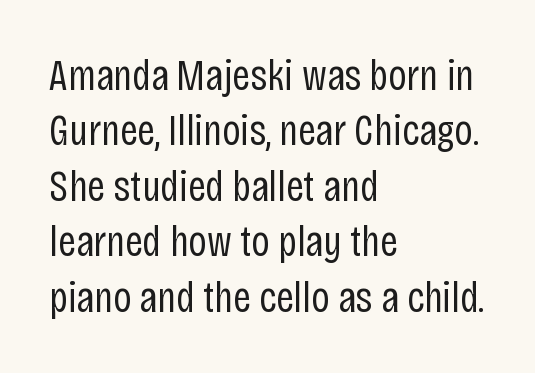
Q: Is the text bold? A: No.
Q: Is the text italic (slanted)? A: No, it is upright.
Q: Is the typeface a serif or a sans-serif typeface? A: Sans-serif.
Q: Is the text underlined? A: No.
Q: How is the paragraph aligned? A: Left-aligned.
Q: Is the spacing between letters normal or unusually wide? A: Normal.
Q: Is the spacing between lines tight, normal or loose? A: Normal.
Q: Width (condensed, normal, or wide)? A: Condensed.
Q: Stroke contrast? A: Low.
Q: x-height? A: Large.
Q: Monospaced? A: No.
